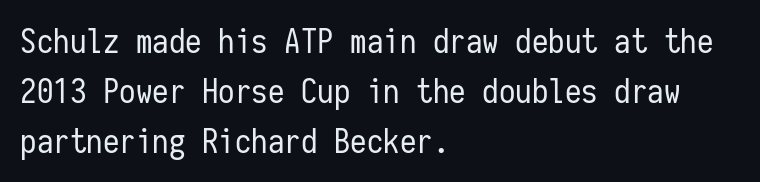
Each word holds together tightly as a unit, with standard inter-letter gaps. Letters rest on an invisible, unmarked baseline. Counters stay open thanks to moderate or lighter strokes. The font's upright variant was chosen for this text. Which margin do the lines hug? The left one — the right edge is uneven. This sample has the even, mechanical cadence of fixed-width lettering.
